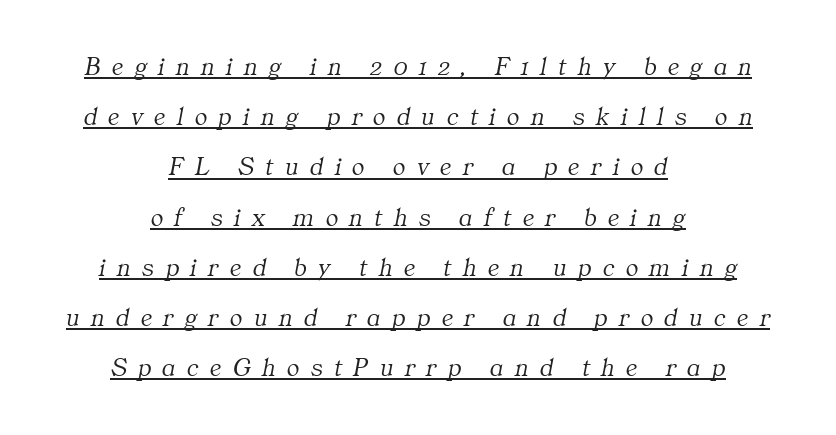
The image shows 26 px text type, italic (leaning right); set centered, loose line spacing (1.93x), unusually wide letter spacing (+0.44 em), underlined.
